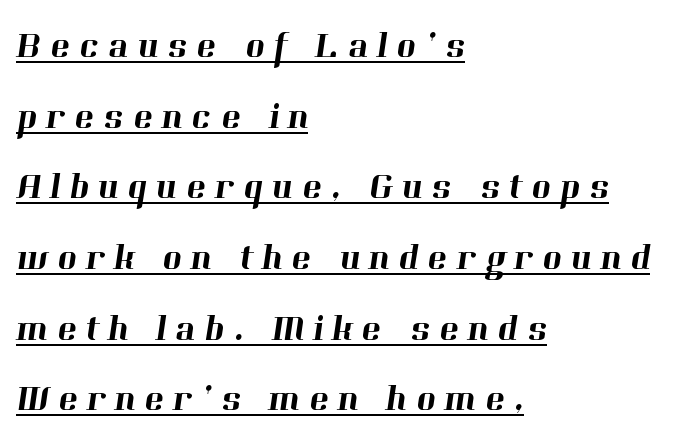
{"serif": "yes", "width": "normal", "stroke_contrast": "high", "x_height": "medium", "monospaced": "no", "underline": "yes", "align": "left", "line_spacing": "loose", "line_spacing_ratio": 1.91, "letter_spacing": "wide", "letter_spacing_em": 0.24, "glyph_px": 37}
